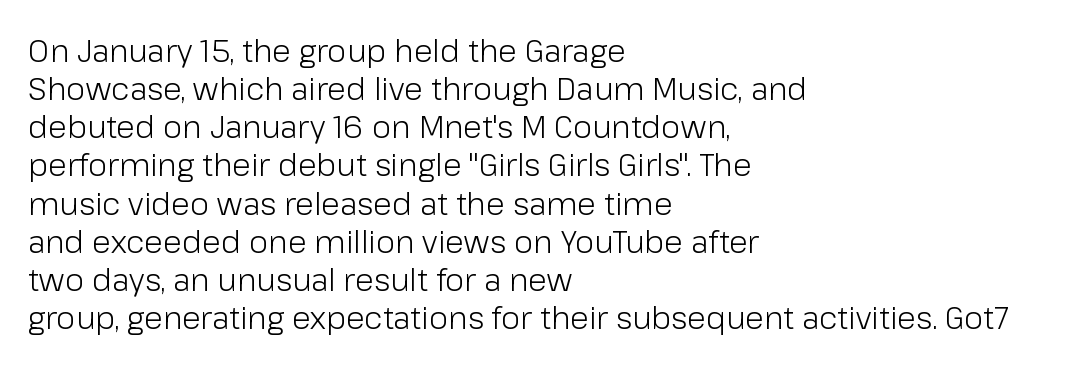
Q: Is the text bold? A: No.
Q: Is the text italic (slanted)? A: No, it is upright.
Q: Is the typeface a serif or a sans-serif typeface? A: Sans-serif.
Q: Is the text underlined? A: No.
Q: How is the paragraph aligned? A: Left-aligned.
Q: Is the spacing between letters normal or unusually wide? A: Normal.
Q: Width (condensed, normal, or wide)? A: Normal.
Q: Stroke contrast? A: Low.
Q: x-height? A: Medium.
Q: Monospaced? A: No.
